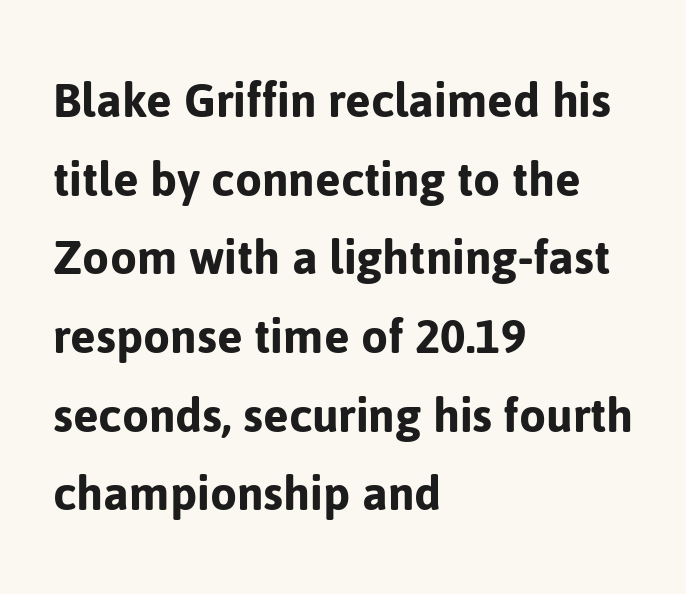
Proportional: the letters do not fall into vertical columns. The face used here is a sans, in the tradition of grotesques and geometrics. Rule under the text: the space is simply empty. Horizontal bands of white between lines are of average thickness. Characters remain perfectly vertical along every line.
